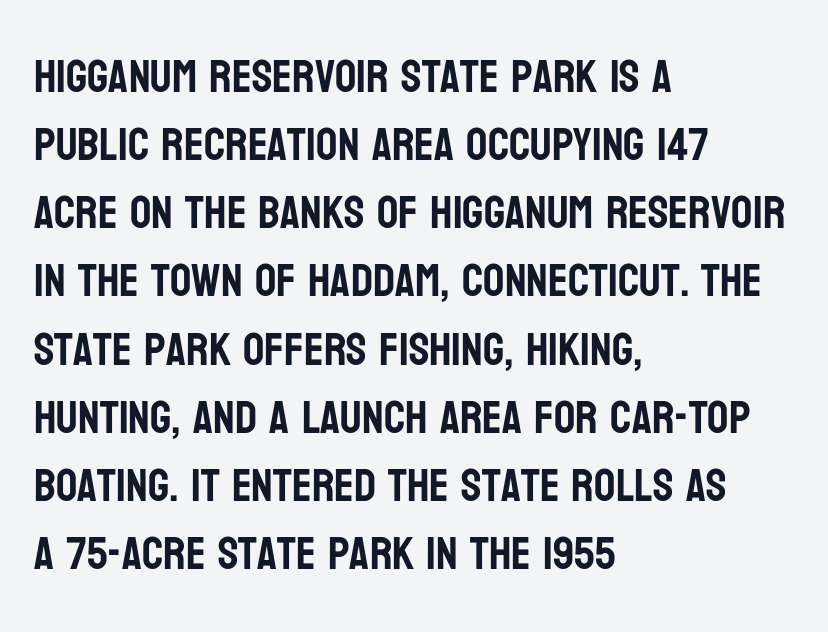
The image shows 47 px condensed sans-serif type, upright; set left-aligned, normal line spacing (1.45x), normal letter spacing, not underlined; low stroke contrast and a large x-height.
